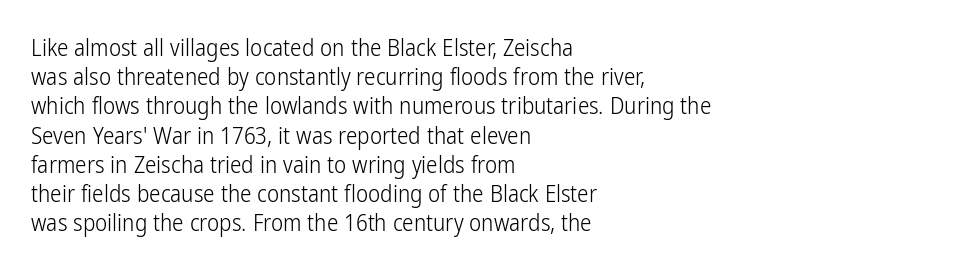
The image shows 23 px text type, upright; set left-aligned, normal line spacing (1.27x), normal letter spacing, not underlined.
